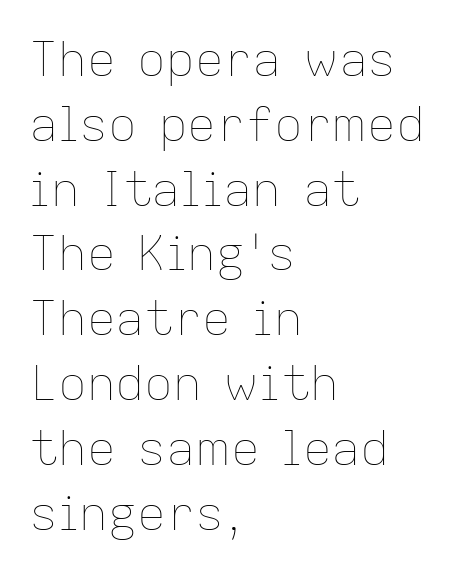
{"italic": "no", "bold": "no", "weight": "thin", "width": "normal", "stroke_contrast": "low", "x_height": "medium", "monospaced": "no", "underline": "no", "align": "left", "line_spacing": "normal", "line_spacing_ratio": 1.35, "letter_spacing": "normal", "letter_spacing_em": 0.0, "glyph_px": 48}
